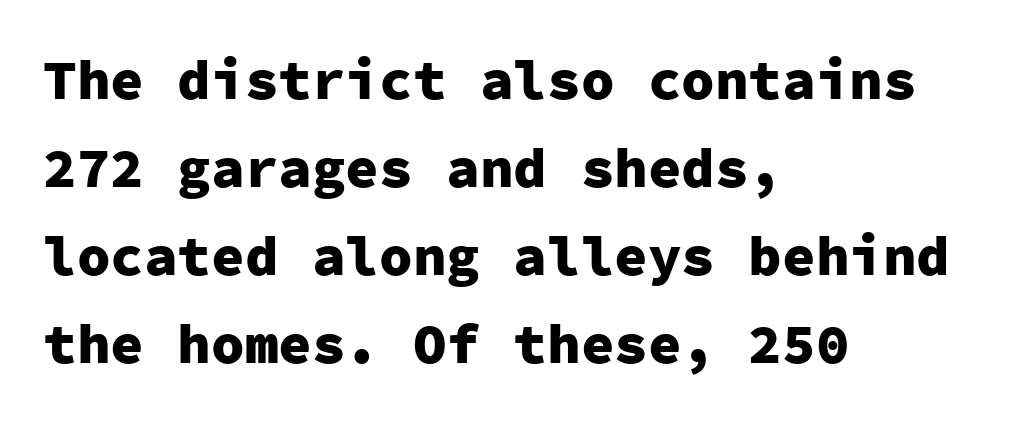
Q: Is the text bold? A: Yes.
Q: Is the text italic (slanted)? A: No, it is upright.
Q: Is the typeface a serif or a sans-serif typeface? A: Sans-serif.
Q: Is the text underlined? A: No.
Q: How is the paragraph aligned? A: Left-aligned.
Q: Is the spacing between letters normal or unusually wide? A: Normal.
Q: Is the spacing between lines tight, normal or loose? A: Normal.
Q: Width (condensed, normal, or wide)? A: Normal.
Q: Stroke contrast? A: Low.
Q: x-height? A: Medium.
Q: Monospaced? A: Yes.
